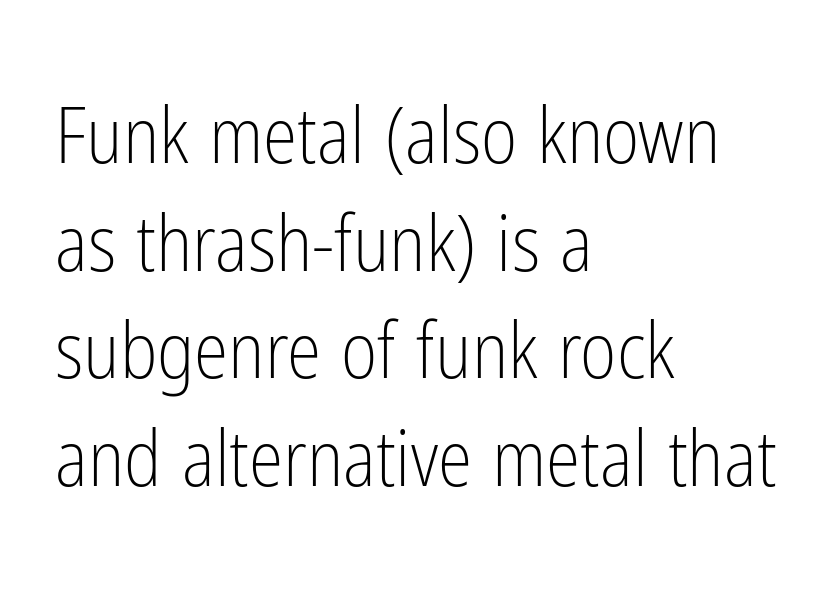
Leading matches the norm, producing a regular column. Nothing sits at the stroke ends, so this counts as sans-serif. Do the letters lean? They stand straight. This sample has the flowing, uneven cadence of proportional lettering.
